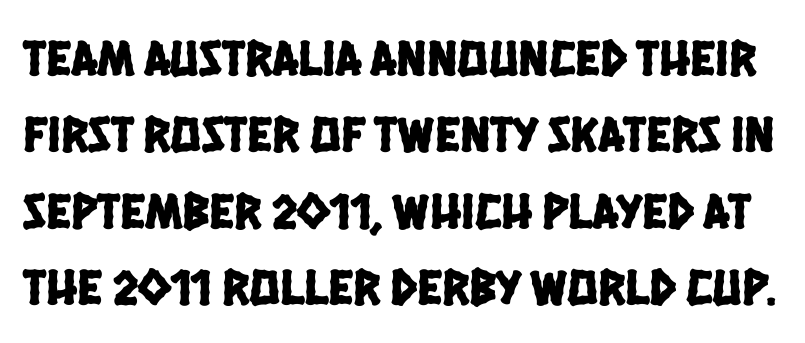
{"serif": "no", "width": "condensed", "stroke_contrast": "low", "x_height": "large", "monospaced": "no", "underline": "no", "line_spacing": "normal", "line_spacing_ratio": 1.5, "letter_spacing": "normal", "letter_spacing_em": 0.0, "glyph_px": 51}
